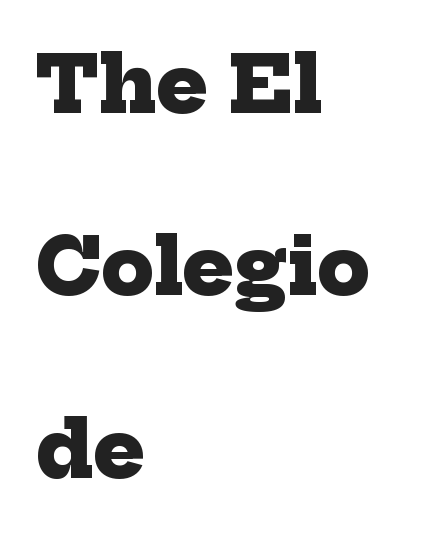
The image shows 77 px heavy serif type; set left-aligned, loose line spacing (2.37x), normal letter spacing, not underlined; low stroke contrast and a medium x-height.
